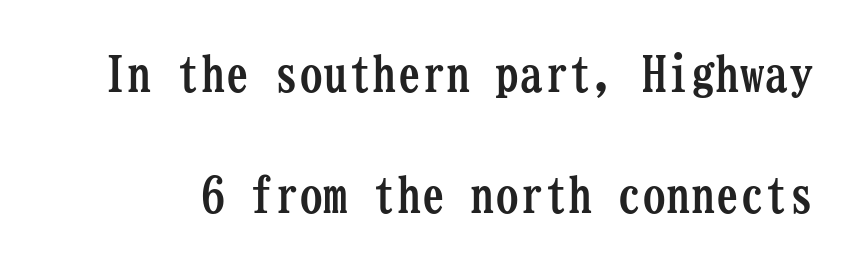
Q: Is the text bold? A: Yes.
Q: Is the text italic (slanted)? A: No, it is upright.
Q: Is the typeface a serif or a sans-serif typeface? A: Serif.
Q: Is the text underlined? A: No.
Q: Is the spacing between letters normal or unusually wide? A: Normal.
Q: Is the spacing between lines tight, normal or loose? A: Loose.
Q: Width (condensed, normal, or wide)? A: Condensed.
Q: Stroke contrast? A: Low.
Q: x-height? A: Medium.
Q: Monospaced? A: Yes.
